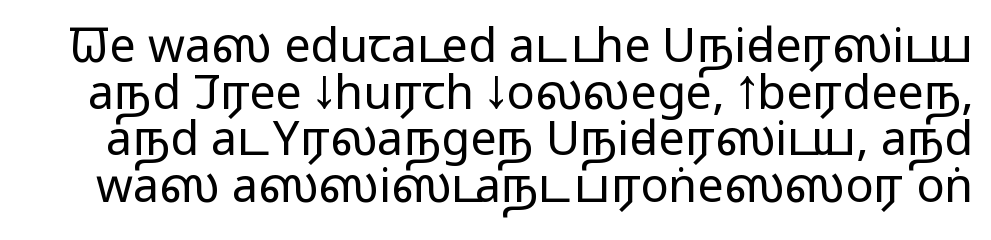
Q: Is the text bold? A: No.
Q: Is the text italic (slanted)? A: No, it is upright.
Q: Is the typeface a serif or a sans-serif typeface? A: Sans-serif.
Q: Is the text underlined? A: No.
Q: Is the spacing between letters normal or unusually wide? A: Normal.
Q: Is the spacing between lines tight, normal or loose? A: Tight.
Q: Width (condensed, normal, or wide)? A: Wide.
Q: Stroke contrast? A: Low.
Q: x-height? A: Medium.
Q: Monospaced? A: No.
